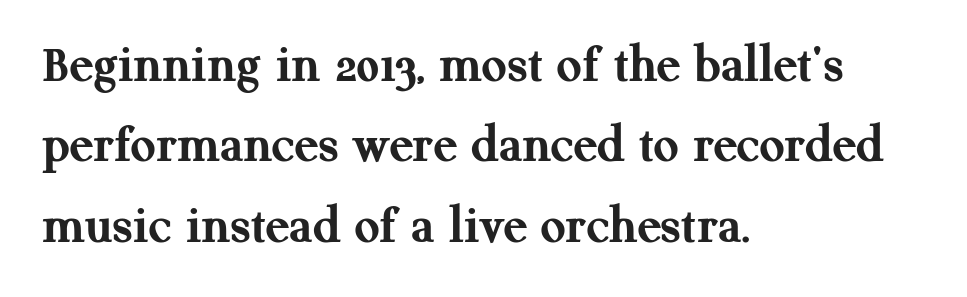
Q: Is the text bold? A: Yes.
Q: Is the text italic (slanted)? A: No, it is upright.
Q: Is the typeface a serif or a sans-serif typeface? A: Serif.
Q: Is the text underlined? A: No.
Q: How is the paragraph aligned? A: Left-aligned.
Q: Is the spacing between letters normal or unusually wide? A: Normal.
Q: Is the spacing between lines tight, normal or loose? A: Normal.
Q: Width (condensed, normal, or wide)? A: Normal.
Q: Stroke contrast? A: Medium.
Q: x-height? A: Medium.
Q: Monospaced? A: No.
